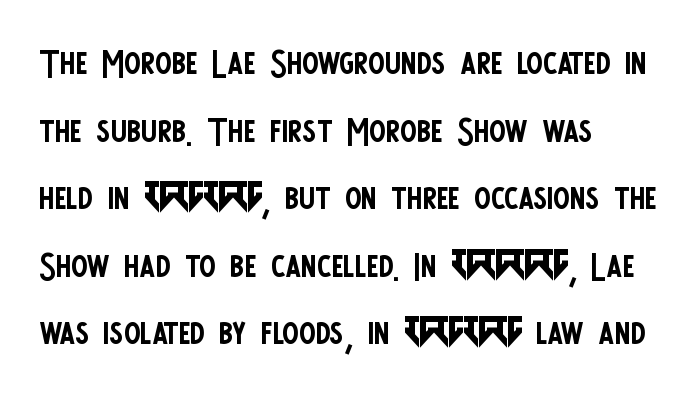
Q: Is the text bold? A: No.
Q: Is the text italic (slanted)? A: No, it is upright.
Q: Is the typeface a serif or a sans-serif typeface? A: Sans-serif.
Q: Is the text underlined? A: No.
Q: How is the paragraph aligned? A: Left-aligned.
Q: Is the spacing between letters normal or unusually wide? A: Normal.
Q: Is the spacing between lines tight, normal or loose? A: Normal.
Q: Width (condensed, normal, or wide)? A: Condensed.
Q: Stroke contrast? A: Low.
Q: x-height? A: Large.
Q: Monospaced? A: No.
